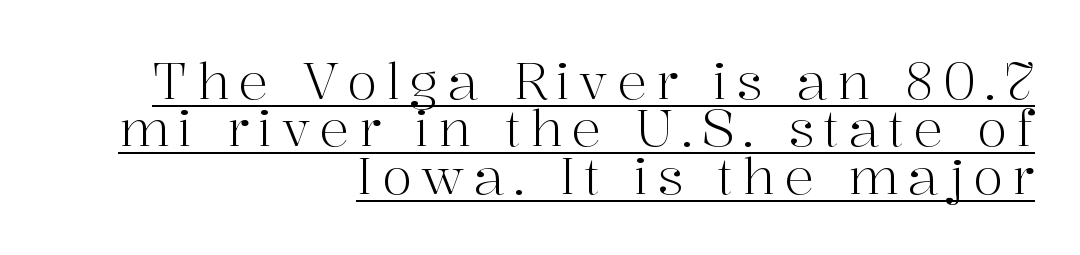
Alignment: flush right. A baseline rule has been typeset under these characters. Posture: upright roman. The rendering uses natural spacing where letterforms have individual widths.
